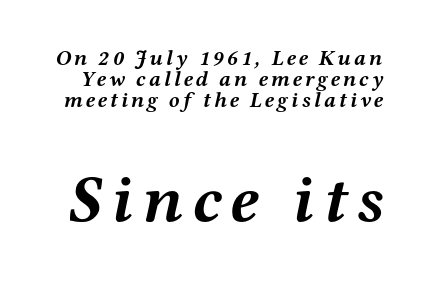
{"serif": "yes", "italic": "yes", "lean": "right", "slant_degrees": 12, "bold": "yes", "weight": "semibold", "width": "wide", "stroke_contrast": "medium", "x_height": "medium", "monospaced": "no", "underline": "no", "line_spacing": "tight", "line_spacing_ratio": 0.95, "larger_block": "second", "size_ratio": 3.05, "glyph_px": 67}
